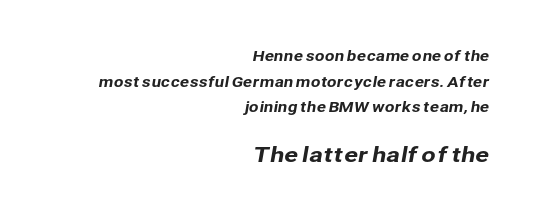
Inter-character spacing is left at the font's built-in metrics. Horizontally, the lines are justified to the trailing edge only. Clear beneath every line of the passage. Look at the glyph heights: the lower group is clearly the bigger setting.
